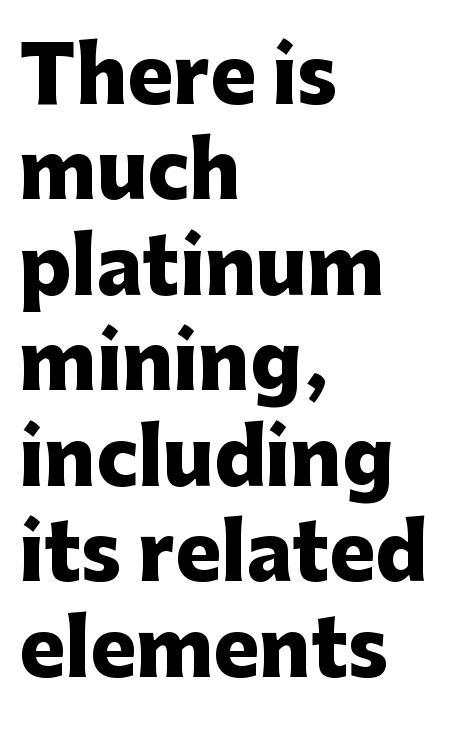
Q: Is the text bold? A: Yes.
Q: Is the text italic (slanted)? A: No, it is upright.
Q: Is the typeface a serif or a sans-serif typeface? A: Sans-serif.
Q: Is the text underlined? A: No.
Q: How is the paragraph aligned? A: Left-aligned.
Q: Is the spacing between letters normal or unusually wide? A: Normal.
Q: Width (condensed, normal, or wide)? A: Normal.
Q: Stroke contrast? A: Low.
Q: x-height? A: Medium.
Q: Monospaced? A: No.
